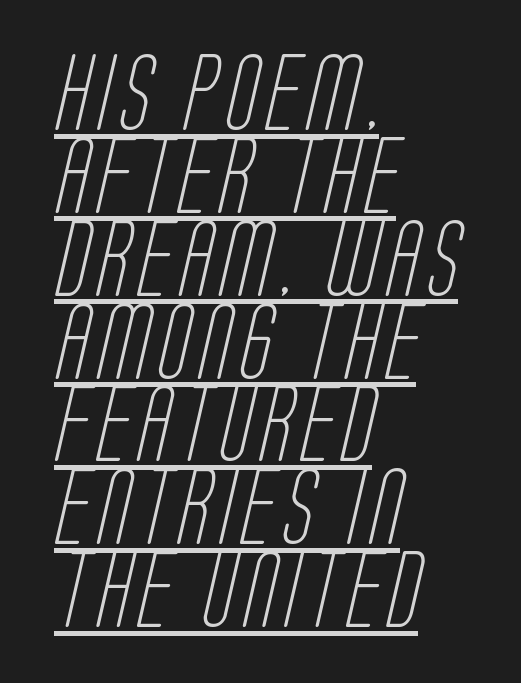
{"serif": "no", "bold": "no", "weight": "light", "width": "condensed", "stroke_contrast": "low", "x_height": "large", "monospaced": "no", "underline": "yes", "align": "left", "line_spacing": "tight", "line_spacing_ratio": 1.09, "glyph_px": 76}
